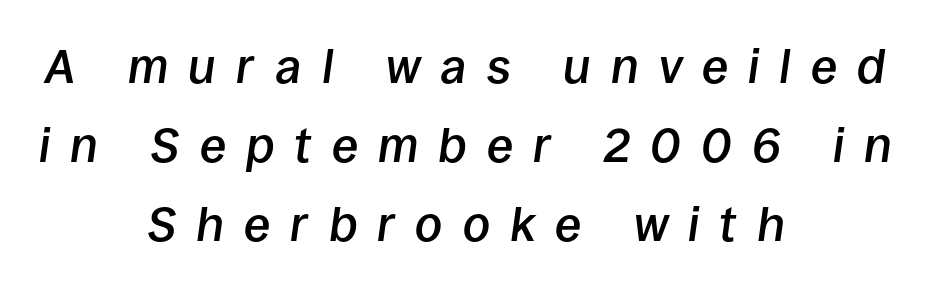
The image shows 48 px semibold type, italic (leaning right); set centered, normal line spacing (1.65x), unusually wide letter spacing (+0.42 em), not underlined; low stroke contrast and a large x-height.
